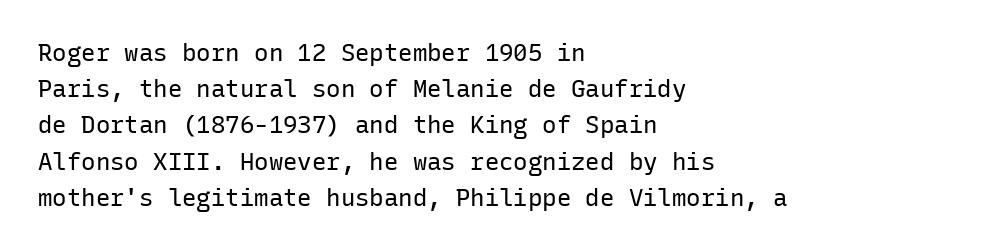
The image shows 24 px text type, upright; set left-aligned, normal line spacing (1.51x), normal letter spacing, not underlined.
